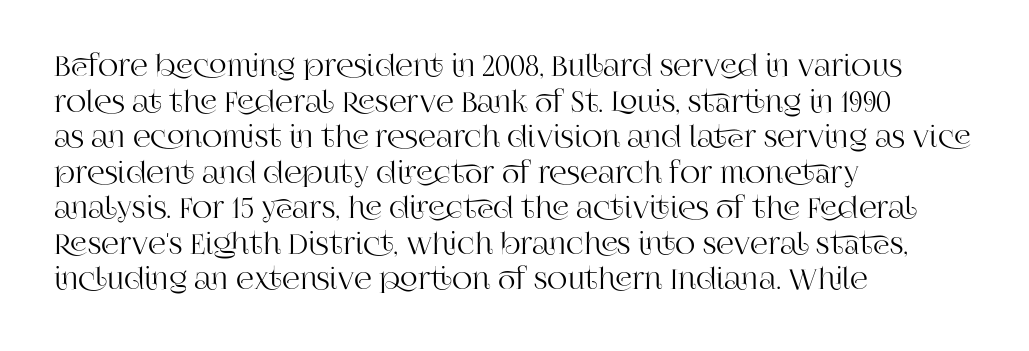
Q: Is the text italic (slanted)? A: No, it is upright.
Q: Is the typeface a serif or a sans-serif typeface? A: Serif.
Q: Is the text underlined? A: No.
Q: How is the paragraph aligned? A: Left-aligned.
Q: Is the spacing between letters normal or unusually wide? A: Normal.
Q: Is the spacing between lines tight, normal or loose? A: Normal.
Q: Width (condensed, normal, or wide)? A: Normal.
Q: Stroke contrast? A: High.
Q: x-height? A: Large.
Q: Monospaced? A: No.
